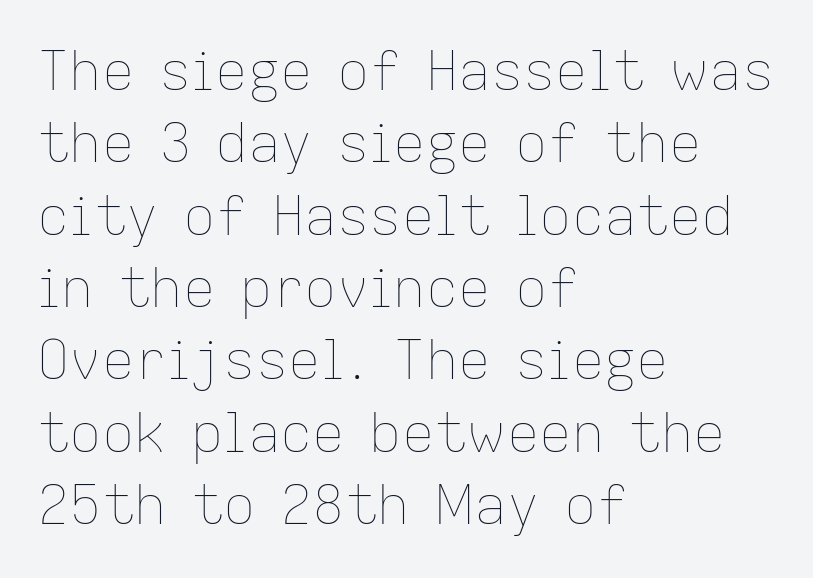
Q: Is the text bold? A: No.
Q: Is the text italic (slanted)? A: No, it is upright.
Q: Is the text underlined? A: No.
Q: How is the paragraph aligned? A: Left-aligned.
Q: Is the spacing between letters normal or unusually wide? A: Normal.
Q: Is the spacing between lines tight, normal or loose? A: Normal.
Q: Width (condensed, normal, or wide)? A: Normal.
Q: Stroke contrast? A: Low.
Q: x-height? A: Medium.
Q: Monospaced? A: No.
